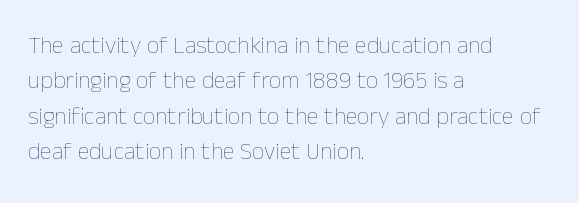
{"italic": "no", "bold": "no", "underline": "no", "align": "left", "line_spacing": "normal", "line_spacing_ratio": 1.47, "letter_spacing": "normal", "letter_spacing_em": 0.0, "glyph_px": 24}
